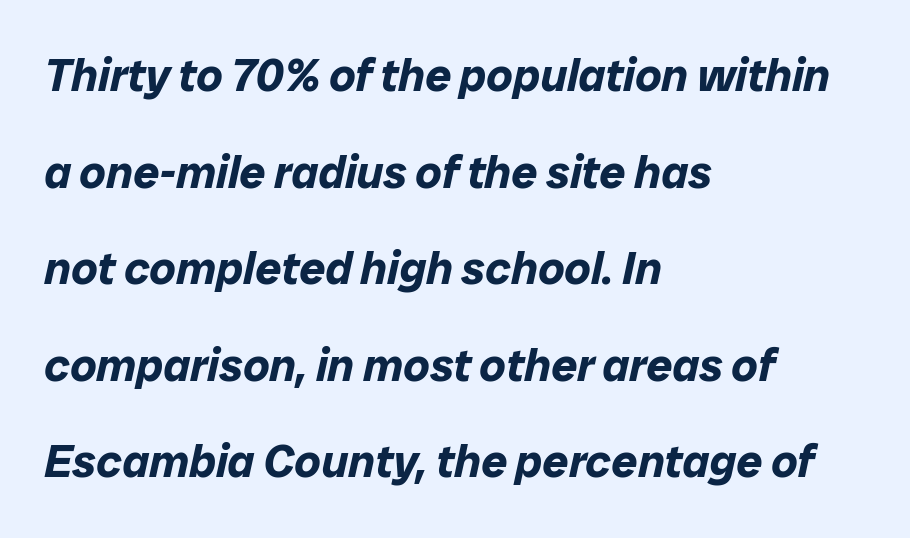
The image shows 46 px bold type, italic (leaning right); set left-aligned, loose line spacing (2.1x), normal letter spacing, not underlined; low stroke contrast and a medium x-height.
